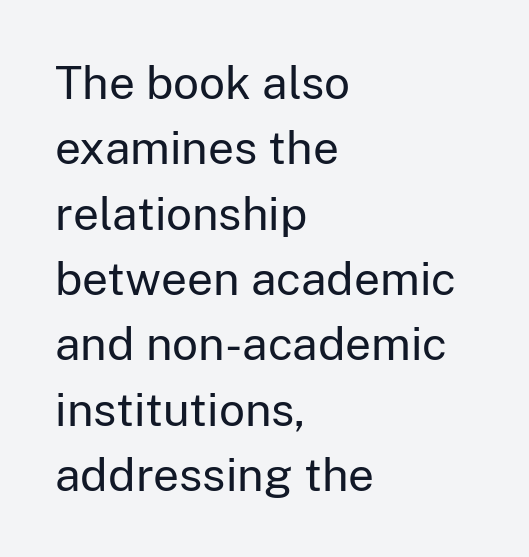
Q: Is the text bold? A: No.
Q: Is the text italic (slanted)? A: No, it is upright.
Q: Is the typeface a serif or a sans-serif typeface? A: Sans-serif.
Q: Is the text underlined? A: No.
Q: How is the paragraph aligned? A: Left-aligned.
Q: Is the spacing between letters normal or unusually wide? A: Normal.
Q: Is the spacing between lines tight, normal or loose? A: Normal.
Q: Width (condensed, normal, or wide)? A: Normal.
Q: Stroke contrast? A: Low.
Q: x-height? A: Medium.
Q: Monospaced? A: No.
